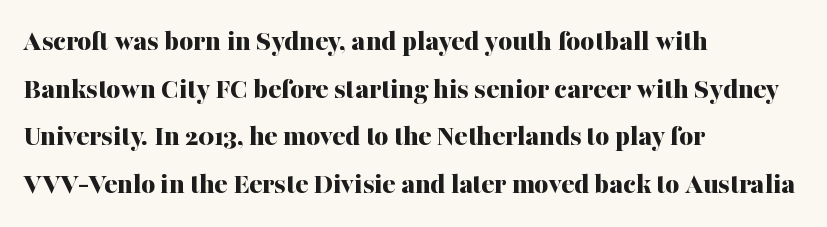
Casual observation: everything's shoved over to the left. Serif or sans? Serif — the stroke terminals have little feet. Here the designer chose a conventional face with non-uniform glyph widths. The line-height multiplier appears to be the usual default. This sample uses plain, unmodified letter spacing. Honestly, there is no underline to notice here at all.
